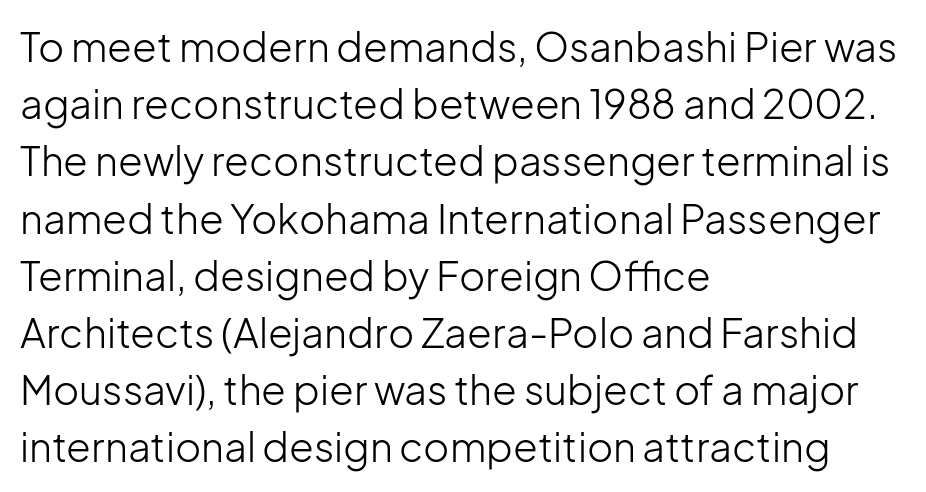
{"serif": "no", "italic": "no", "bold": "no", "weight": "light", "width": "normal", "stroke_contrast": "low", "x_height": "medium", "monospaced": "no", "underline": "no", "align": "left", "line_spacing": "normal", "line_spacing_ratio": 1.43, "letter_spacing": "normal", "letter_spacing_em": 0.0, "glyph_px": 40}
